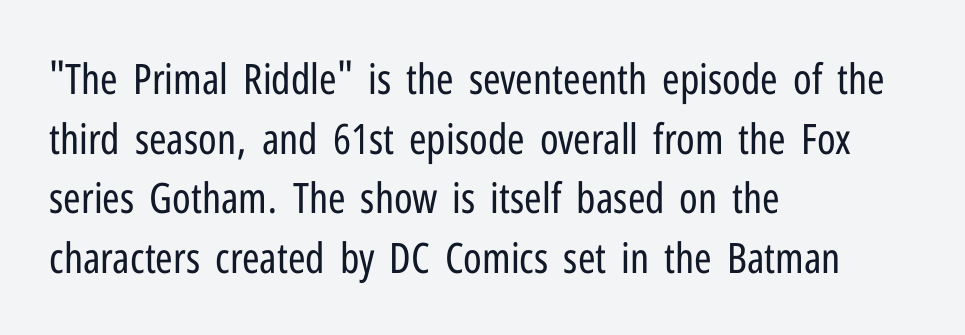
Q: Is the text bold? A: No.
Q: Is the text italic (slanted)? A: No, it is upright.
Q: Is the typeface a serif or a sans-serif typeface? A: Sans-serif.
Q: Is the text underlined? A: No.
Q: How is the paragraph aligned? A: Left-aligned.
Q: Is the spacing between letters normal or unusually wide? A: Normal.
Q: Is the spacing between lines tight, normal or loose? A: Normal.
Q: Width (condensed, normal, or wide)? A: Condensed.
Q: Stroke contrast? A: Low.
Q: x-height? A: Medium.
Q: Monospaced? A: No.
